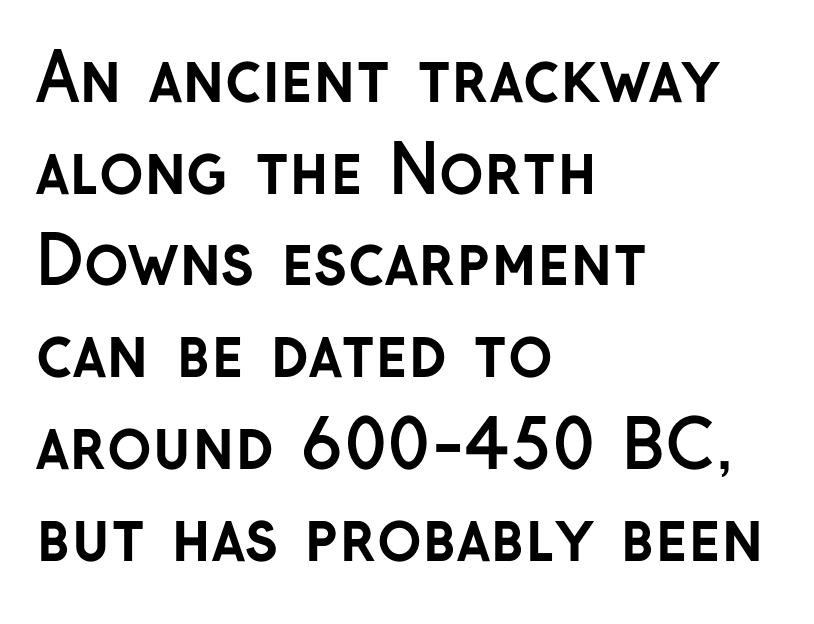
Q: Is the text bold? A: Yes.
Q: Is the text italic (slanted)? A: No, it is upright.
Q: Is the typeface a serif or a sans-serif typeface? A: Sans-serif.
Q: Is the text underlined? A: No.
Q: How is the paragraph aligned? A: Left-aligned.
Q: Is the spacing between letters normal or unusually wide? A: Normal.
Q: Is the spacing between lines tight, normal or loose? A: Normal.
Q: Width (condensed, normal, or wide)? A: Normal.
Q: Stroke contrast? A: Low.
Q: x-height? A: Medium.
Q: Monospaced? A: No.
